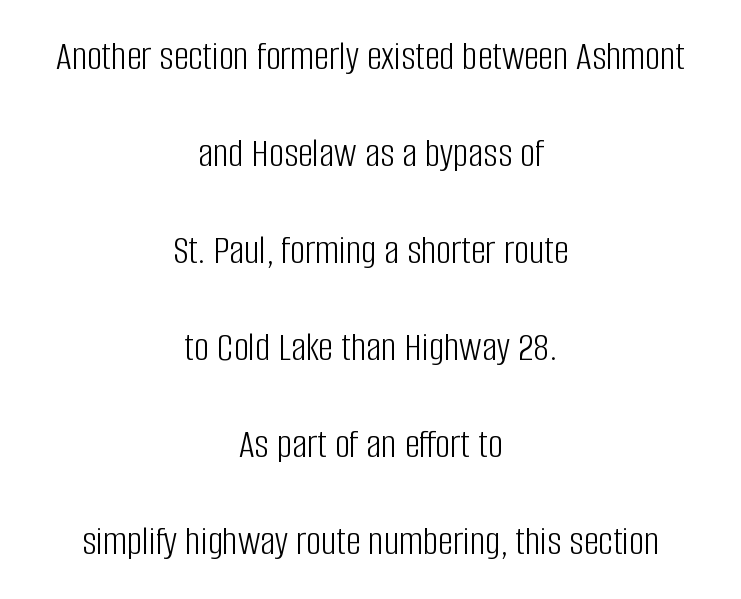
Q: Is the text bold? A: No.
Q: Is the text italic (slanted)? A: No, it is upright.
Q: Is the typeface a serif or a sans-serif typeface? A: Sans-serif.
Q: Is the text underlined? A: No.
Q: How is the paragraph aligned? A: Centered.
Q: Is the spacing between letters normal or unusually wide? A: Normal.
Q: Is the spacing between lines tight, normal or loose? A: Loose.
Q: Width (condensed, normal, or wide)? A: Condensed.
Q: Stroke contrast? A: Low.
Q: x-height? A: Large.
Q: Monospaced? A: No.
